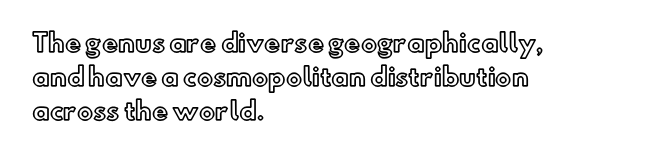
{"italic": "no", "underline": "no", "align": "left", "line_spacing": "normal", "line_spacing_ratio": 1.42, "letter_spacing": "normal", "letter_spacing_em": 0.0, "glyph_px": 24}
